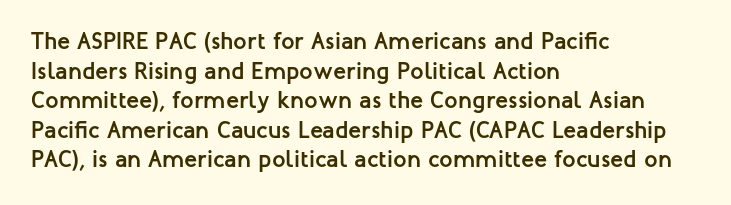
Q: Is the text bold? A: Yes.
Q: Is the text italic (slanted)? A: No, it is upright.
Q: Is the text underlined? A: No.
Q: How is the paragraph aligned? A: Left-aligned.
Q: Is the spacing between letters normal or unusually wide? A: Normal.
